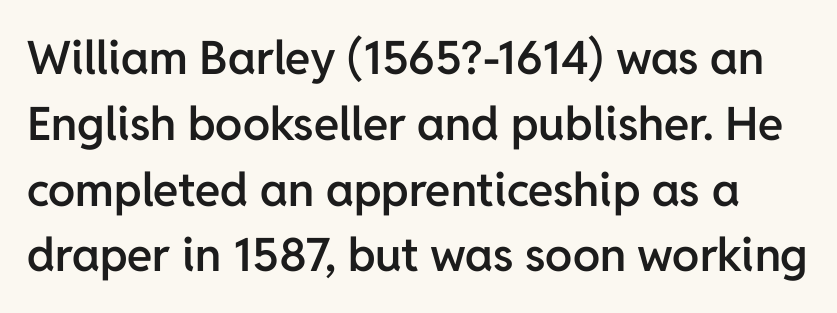
{"serif": "no", "italic": "no", "bold": "semi", "weight": "semibold", "width": "normal", "stroke_contrast": "low", "x_height": "medium", "monospaced": "no", "underline": "no", "line_spacing": "normal", "line_spacing_ratio": 1.43, "letter_spacing": "normal", "letter_spacing_em": 0.0, "glyph_px": 46}
